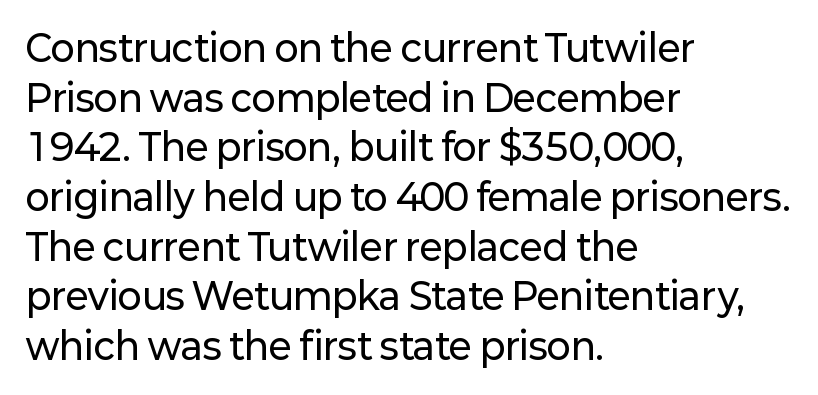
Q: Is the text italic (slanted)? A: No, it is upright.
Q: Is the typeface a serif or a sans-serif typeface? A: Sans-serif.
Q: Is the text underlined? A: No.
Q: How is the paragraph aligned? A: Left-aligned.
Q: Is the spacing between letters normal or unusually wide? A: Normal.
Q: Is the spacing between lines tight, normal or loose? A: Normal.
Q: Width (condensed, normal, or wide)? A: Normal.
Q: Stroke contrast? A: Low.
Q: x-height? A: Medium.
Q: Monospaced? A: No.
